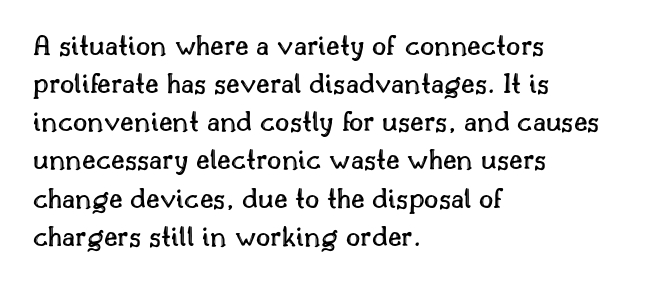
This rendering features lettering with no underline. This sample has the flowing, uneven cadence of proportional lettering. Italic? Not at all — the glyphs are vertical. Look at the tracking — it's just the regular setting, nothing added. Line beginnings align vertically; line endings do not.
